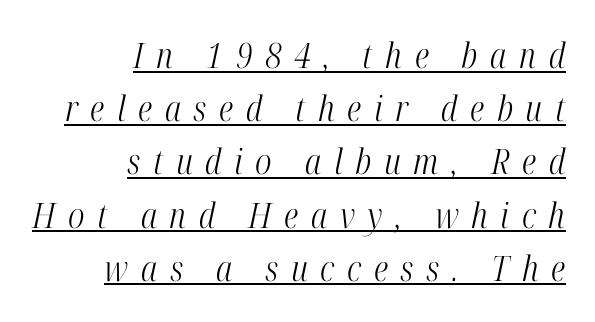
The image shows 35 px light, condensed serif type, italic (leaning right); set right-aligned, normal line spacing (1.52x), unusually wide letter spacing (+0.36 em), underlined; high stroke contrast and a medium x-height.
